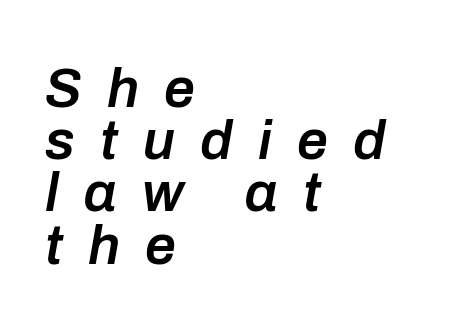
This rendering uses left alignment, leaving the right contour irregular. This rendering features lettering with no underline. This is moderately heavy type, rendered in semibold. The passage shown stacks its lines with hardly any gap. These lines are rendered in a variable-pitch font. How are the letters spaced? Widely, with obvious added tracking.
